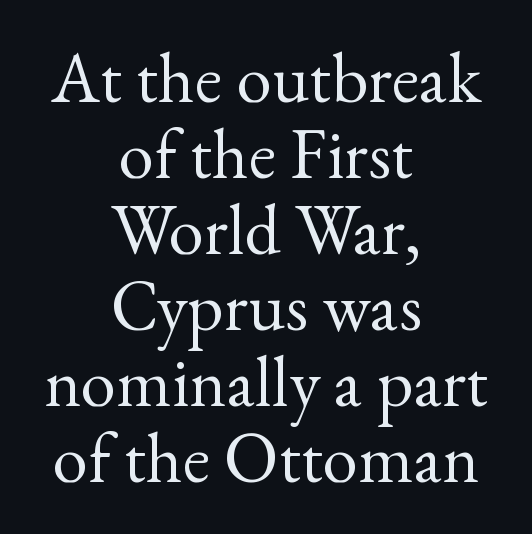
The image shows 71 px regular-weight serif type, upright; set centered, tight line spacing (1.07x), normal letter spacing, not underlined; a small x-height.
